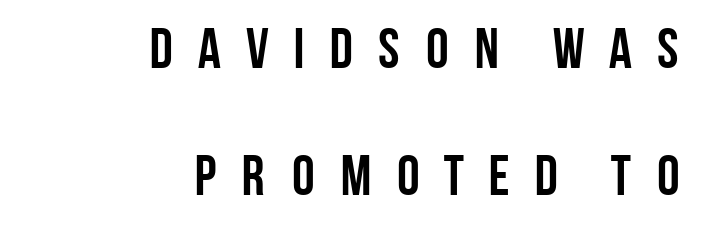
{"serif": "no", "italic": "no", "bold": "yes", "weight": "semibold", "width": "condensed", "stroke_contrast": "low", "x_height": "large", "monospaced": "no", "underline": "no", "align": "right", "line_spacing": "loose", "line_spacing_ratio": 2.22, "letter_spacing": "wide", "letter_spacing_em": 0.36, "glyph_px": 57}
